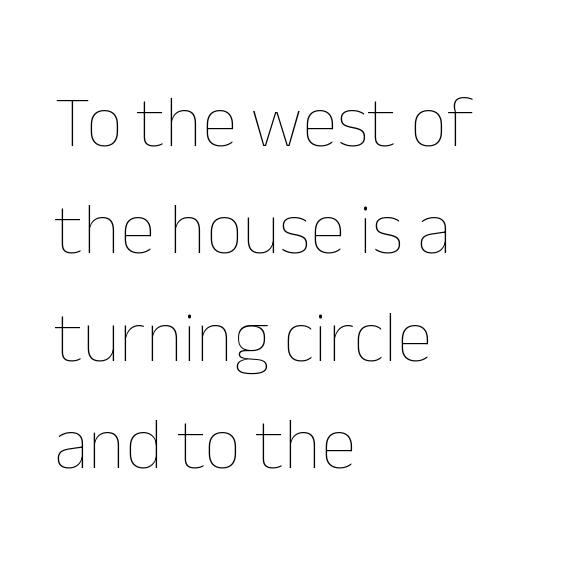
Q: Is the text bold? A: No.
Q: Is the text italic (slanted)? A: No, it is upright.
Q: Is the text underlined? A: No.
Q: How is the paragraph aligned? A: Left-aligned.
Q: Is the spacing between letters normal or unusually wide? A: Normal.
Q: Is the spacing between lines tight, normal or loose? A: Normal.
Q: Width (condensed, normal, or wide)? A: Normal.
Q: Stroke contrast? A: Low.
Q: x-height? A: Medium.
Q: Monospaced? A: No.
